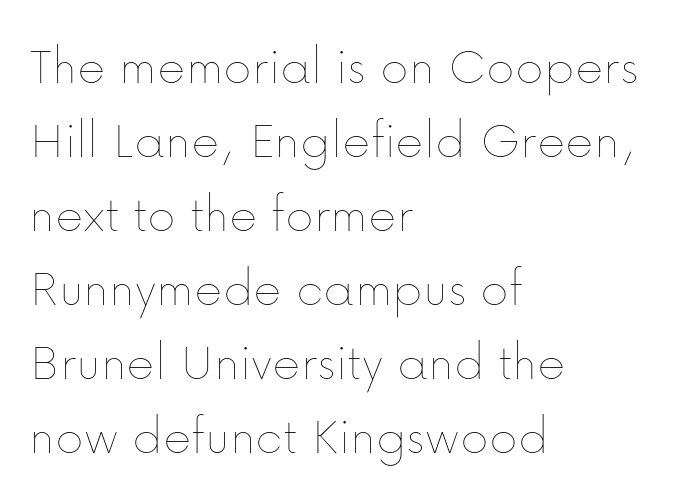
The image shows 54 px thin type, upright; set left-aligned, normal line spacing (1.37x), normal letter spacing, not underlined; low stroke contrast and a medium x-height.
